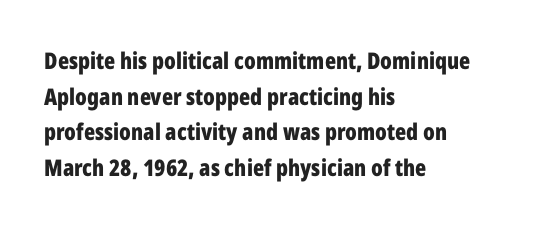
{"italic": "no", "bold": "yes", "underline": "no", "align": "left", "line_spacing": "normal", "line_spacing_ratio": 1.55, "letter_spacing": "normal", "letter_spacing_em": 0.0, "glyph_px": 23}
